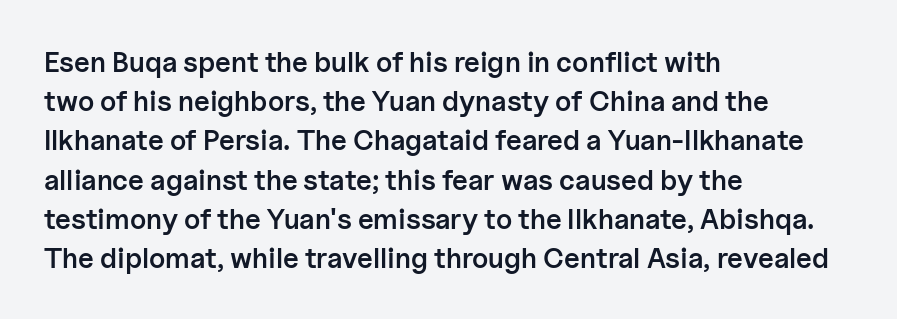
Standard letterfit; no display-style spreading of the glyphs. You could not count columns in this text — the font is proportionally spaced. These lines stack with their left ends in a neat column. Look at the bottom of the vertical strokes: they stop flat, with no serifs. This block has exactly the height ordinary leading produces. The letters stand straight up with perfectly vertical stems.
